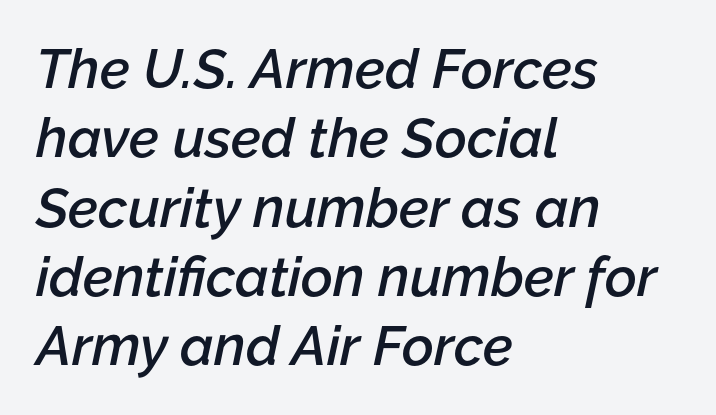
{"italic": "yes", "lean": "right", "slant_degrees": 12, "bold": "semi", "weight": "semibold", "width": "normal", "stroke_contrast": "low", "x_height": "medium", "monospaced": "no", "underline": "no", "align": "left", "line_spacing": "normal", "line_spacing_ratio": 1.26, "letter_spacing": "normal", "letter_spacing_em": 0.0, "glyph_px": 55}
